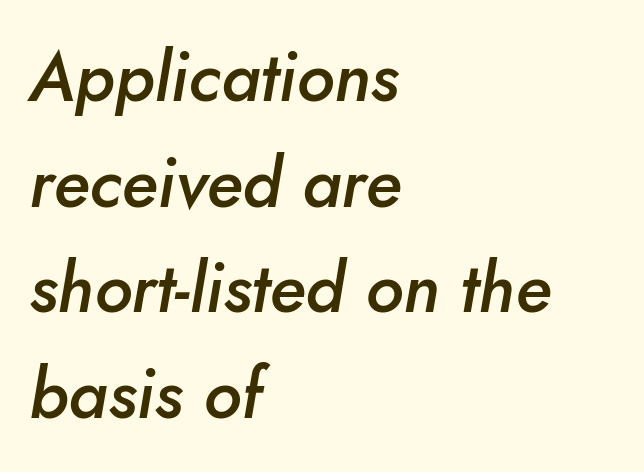
The image shows 69 px semibold type, italic (leaning right); set left-aligned, normal line spacing (1.53x), normal letter spacing, not underlined; low stroke contrast and a small x-height.
